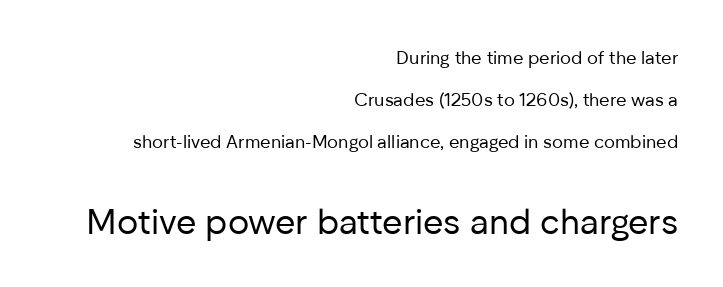
The letters stand upright; this is a roman face. The gaps between neighbouring characters are ordinary and unremarkable. If you squint, the bottom block still reads clearly — it's the larger of the two. The lines are quadded right.
